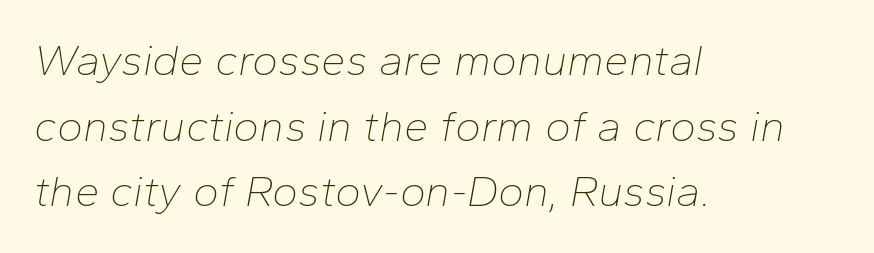
Q: Is the text bold? A: No.
Q: Is the text italic (slanted)? A: Yes, it leans right by about 10 degrees.
Q: Is the text underlined? A: No.
Q: How is the paragraph aligned? A: Left-aligned.
Q: Is the spacing between letters normal or unusually wide? A: Normal.
Q: Is the spacing between lines tight, normal or loose? A: Normal.
Q: Width (condensed, normal, or wide)? A: Normal.
Q: Stroke contrast? A: Low.
Q: x-height? A: Medium.
Q: Monospaced? A: No.
